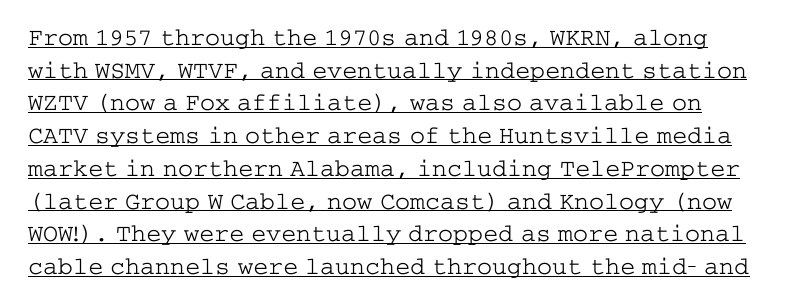
Compared with undecorated copy, this sample adds a rule below the words. Honestly, the row spacing looks completely unremarkable. Nothing heavy about these letters — not bold at all. Each word holds together tightly as a unit, with standard inter-letter gaps. The specimen reads as upright at a glance.
